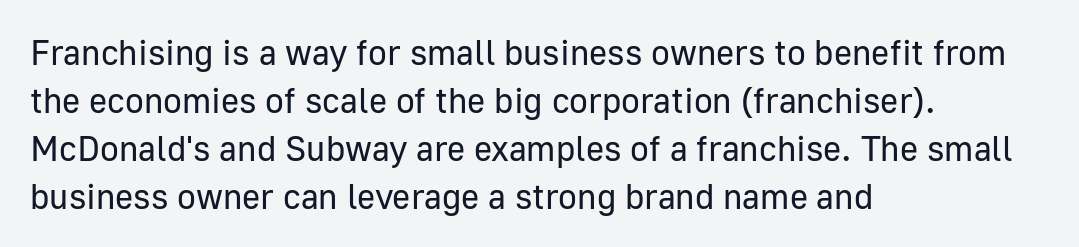
Each row of text sits above clean, open space. A sans-serif font was chosen for this passage. Vertically, the passage feels balanced, rows spaced as you'd expect. Proportional: the letters do not fall into vertical columns.
